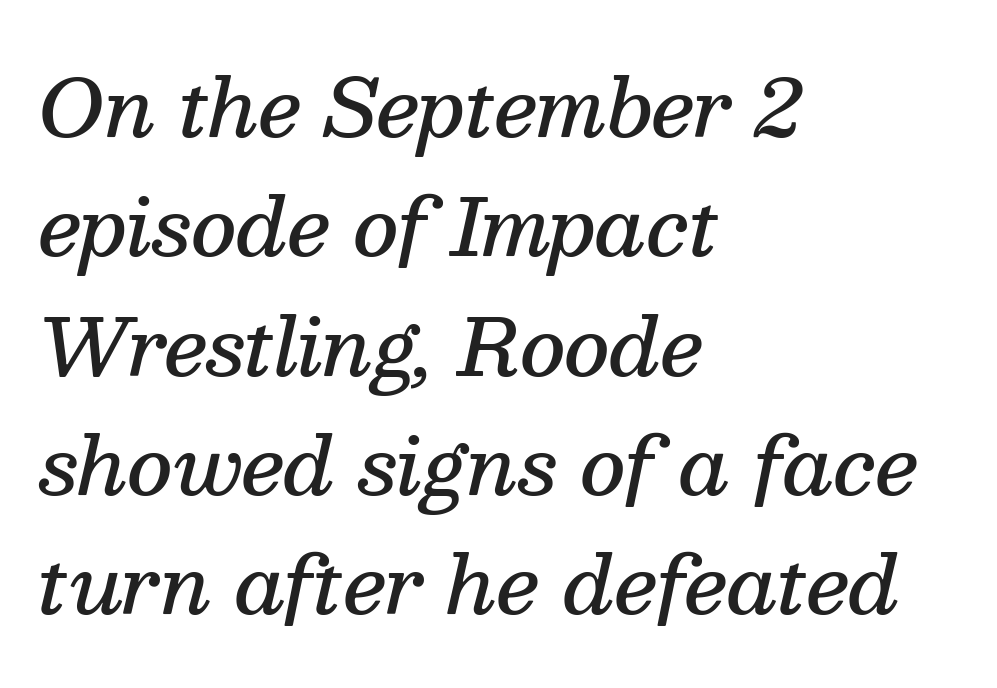
The image shows 78 px semibold serif type, italic (leaning right); set left-aligned, normal line spacing (1.53x), normal letter spacing, not underlined; medium stroke contrast and a medium x-height.
